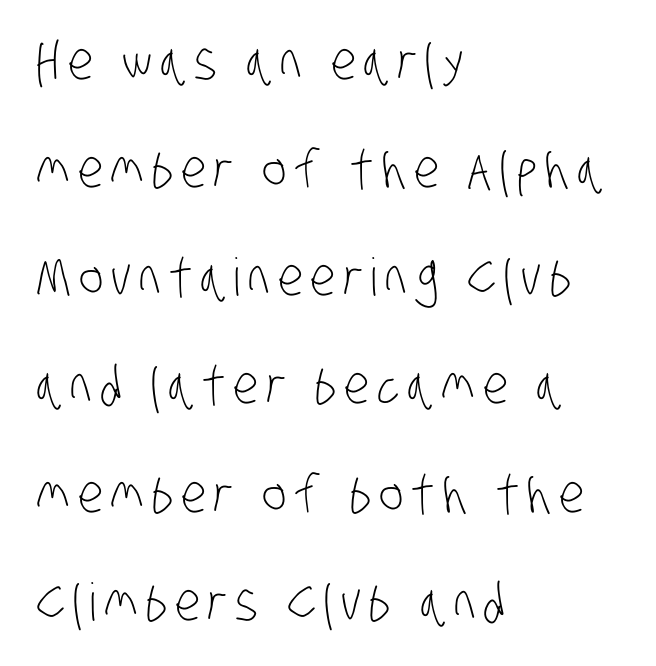
{"serif": "no", "bold": "no", "weight": "light", "width": "condensed", "stroke_contrast": "low", "x_height": "large", "monospaced": "no", "underline": "no", "align": "left", "line_spacing": "loose", "line_spacing_ratio": 2.08, "glyph_px": 52}
